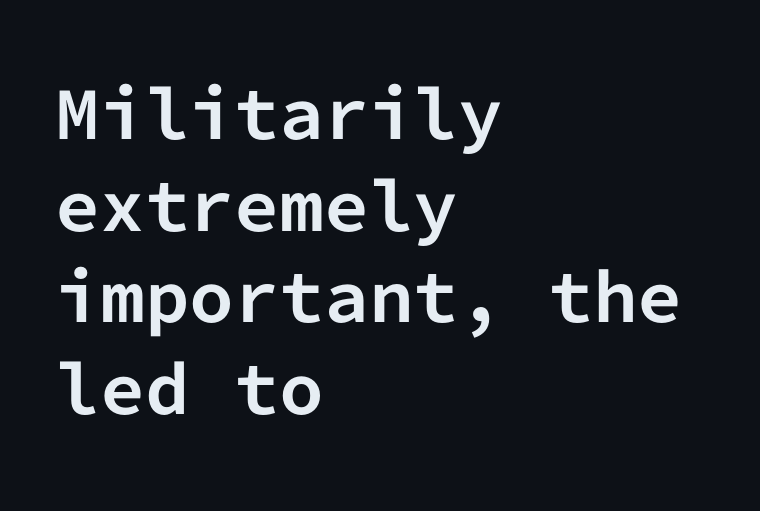
The image shows 64 px bold sans-serif type, upright, monospaced; set left-aligned, normal line spacing (1.43x), normal letter spacing, not underlined; low stroke contrast and a medium x-height.
